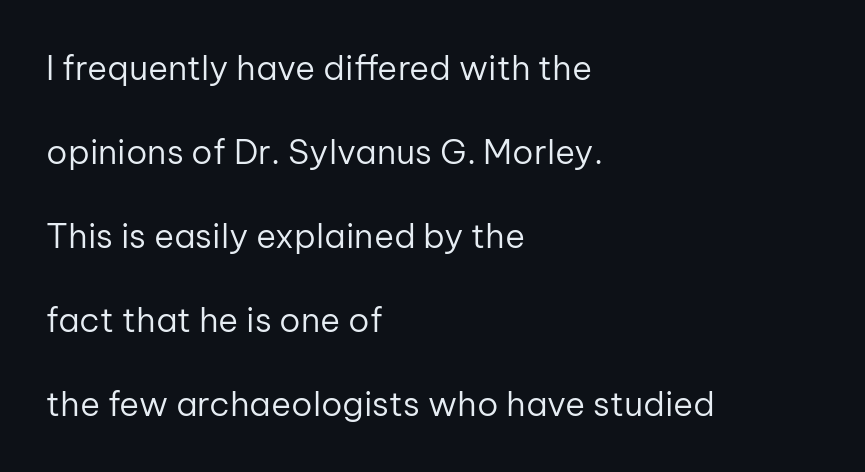
{"serif": "no", "italic": "no", "bold": "no", "weight": "regular", "width": "normal", "stroke_contrast": "low", "x_height": "medium", "monospaced": "no", "underline": "no", "align": "left", "line_spacing": "loose", "line_spacing_ratio": 2.47, "letter_spacing": "normal", "letter_spacing_em": 0.0, "glyph_px": 34}
